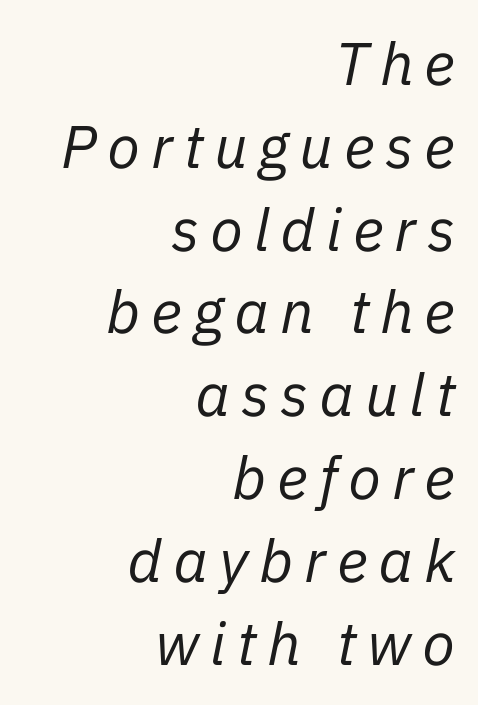
{"italic": "yes", "lean": "right", "slant_degrees": 11, "bold": "no", "weight": "regular", "width": "normal", "stroke_contrast": "low", "x_height": "medium", "monospaced": "no", "underline": "no", "align": "right", "line_spacing": "normal", "line_spacing_ratio": 1.38, "glyph_px": 60}
